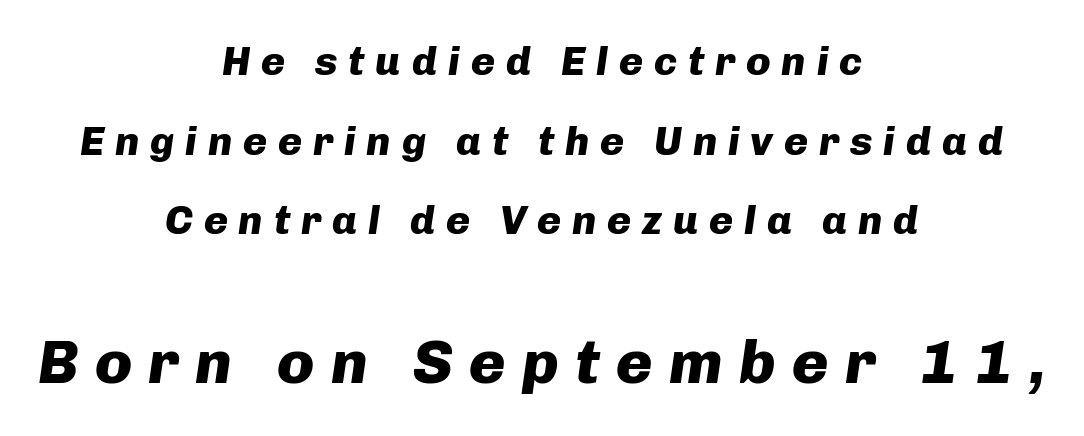
{"italic": "yes", "lean": "right", "slant_degrees": 8, "bold": "yes", "weight": "heavy", "width": "normal", "stroke_contrast": "low", "x_height": "medium", "monospaced": "no", "underline": "no", "align": "center", "line_spacing": "loose", "line_spacing_ratio": 1.94, "letter_spacing": "wide", "letter_spacing_em": 0.26, "larger_block": "second", "size_ratio": 1.51, "glyph_px": 62}
